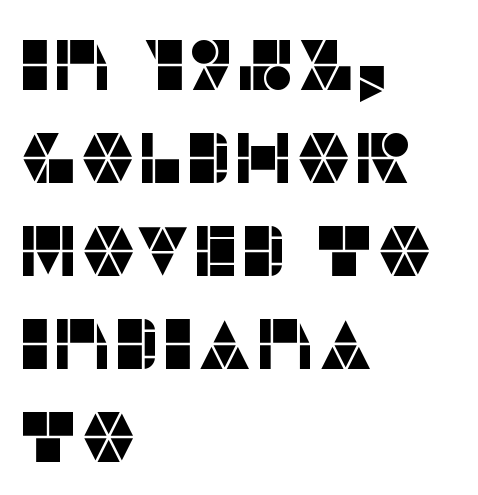
{"serif": "no", "italic": "no", "width": "normal", "stroke_contrast": "low", "x_height": "large", "monospaced": "no", "underline": "no", "align": "left", "line_spacing": "normal", "line_spacing_ratio": 1.29, "letter_spacing": "normal", "letter_spacing_em": 0.0, "glyph_px": 72}
